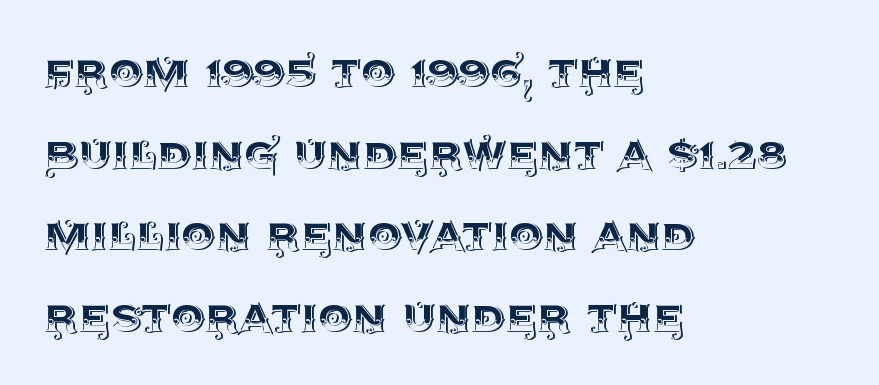
The image shows 54 px text type, upright; set left-aligned, normal line spacing (1.51x), normal letter spacing, not underlined; a large x-height.
